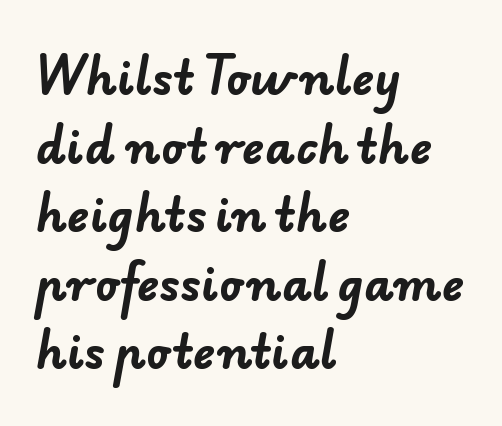
{"serif": "no", "bold": "yes", "weight": "bold", "width": "normal", "stroke_contrast": "low", "x_height": "small", "monospaced": "no", "underline": "no", "align": "left", "line_spacing": "normal", "line_spacing_ratio": 1.49, "letter_spacing": "normal", "letter_spacing_em": 0.0, "glyph_px": 46}
